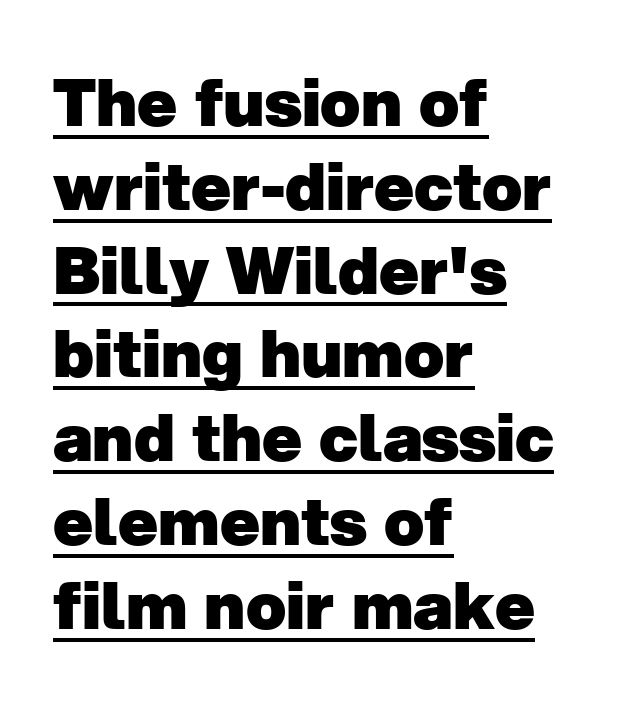
Q: Is the text bold? A: Yes.
Q: Is the typeface a serif or a sans-serif typeface? A: Sans-serif.
Q: Is the text underlined? A: Yes.
Q: How is the paragraph aligned? A: Left-aligned.
Q: Is the spacing between letters normal or unusually wide? A: Normal.
Q: Is the spacing between lines tight, normal or loose? A: Normal.
Q: Width (condensed, normal, or wide)? A: Normal.
Q: Stroke contrast? A: Low.
Q: x-height? A: Medium.
Q: Monospaced? A: No.
